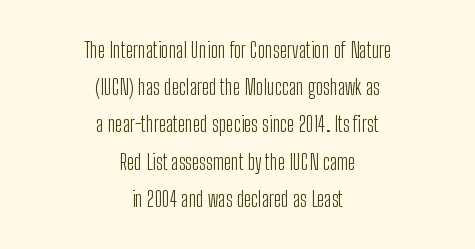
Q: Is the text bold? A: No.
Q: Is the text italic (slanted)? A: No, it is upright.
Q: Is the text underlined? A: No.
Q: How is the paragraph aligned? A: Centered.
Q: Is the spacing between letters normal or unusually wide? A: Normal.
